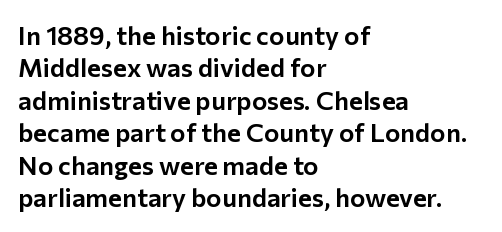
{"italic": "no", "underline": "no", "align": "left", "line_spacing": "normal", "line_spacing_ratio": 1.25, "letter_spacing": "normal", "letter_spacing_em": 0.0, "glyph_px": 26}
